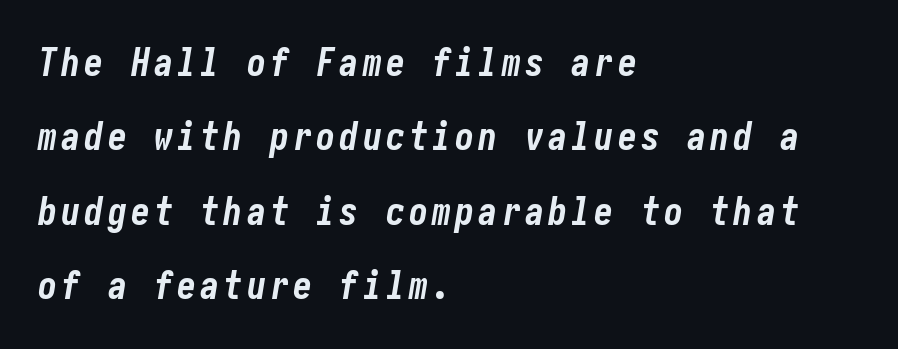
{"italic": "yes", "lean": "right", "slant_degrees": 10, "bold": "yes", "weight": "bold", "width": "condensed", "stroke_contrast": "low", "x_height": "medium", "underline": "no", "align": "left", "line_spacing": "loose", "line_spacing_ratio": 1.96, "glyph_px": 38}
